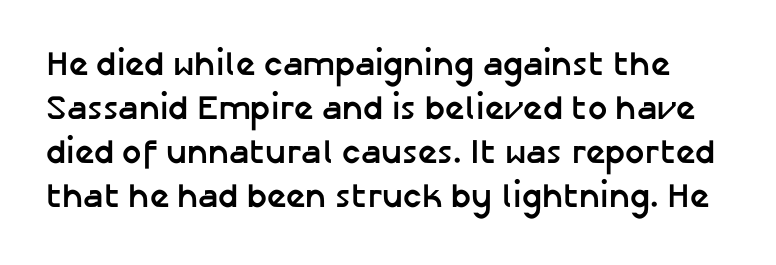
Q: Is the text bold? A: Yes.
Q: Is the text italic (slanted)? A: No, it is upright.
Q: Is the typeface a serif or a sans-serif typeface? A: Sans-serif.
Q: Is the text underlined? A: No.
Q: Is the spacing between letters normal or unusually wide? A: Normal.
Q: Is the spacing between lines tight, normal or loose? A: Normal.
Q: Width (condensed, normal, or wide)? A: Normal.
Q: Stroke contrast? A: Low.
Q: x-height? A: Medium.
Q: Monospaced? A: No.
